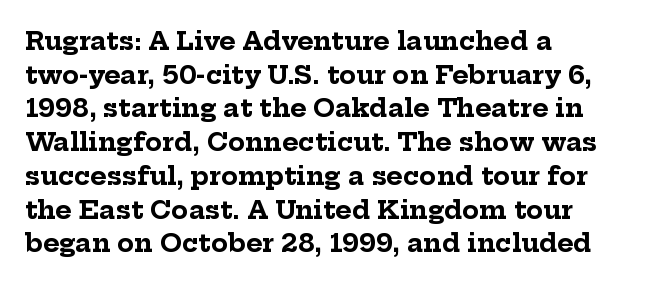
Q: Is the text bold? A: Yes.
Q: Is the text italic (slanted)? A: No, it is upright.
Q: Is the text underlined? A: No.
Q: How is the paragraph aligned? A: Left-aligned.
Q: Is the spacing between letters normal or unusually wide? A: Normal.
Q: Is the spacing between lines tight, normal or loose? A: Normal.
